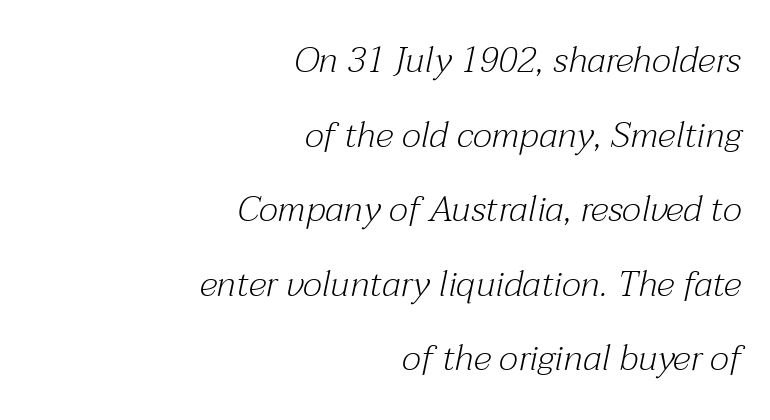
Q: Is the text bold? A: No.
Q: Is the text italic (slanted)? A: Yes, it leans right by about 12 degrees.
Q: Is the typeface a serif or a sans-serif typeface? A: Serif.
Q: Is the text underlined? A: No.
Q: How is the paragraph aligned? A: Right-aligned.
Q: Is the spacing between letters normal or unusually wide? A: Normal.
Q: Is the spacing between lines tight, normal or loose? A: Loose.
Q: Width (condensed, normal, or wide)? A: Normal.
Q: Stroke contrast? A: Medium.
Q: x-height? A: Medium.
Q: Monospaced? A: No.
